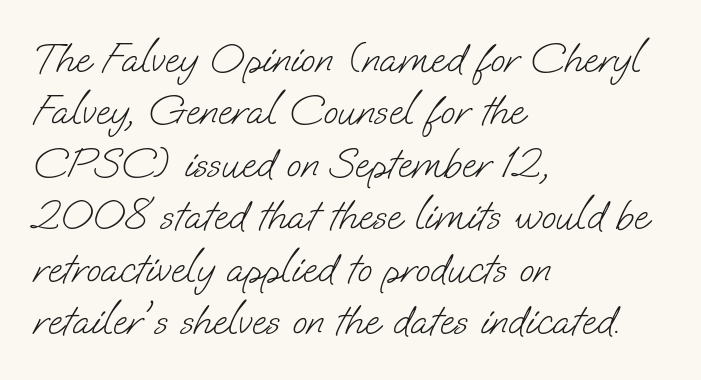
Q: Is the text bold? A: No.
Q: Is the typeface a serif or a sans-serif typeface? A: Sans-serif.
Q: Is the text underlined? A: No.
Q: How is the paragraph aligned? A: Left-aligned.
Q: Is the spacing between letters normal or unusually wide? A: Normal.
Q: Width (condensed, normal, or wide)? A: Normal.
Q: Stroke contrast? A: Low.
Q: x-height? A: Small.
Q: Monospaced? A: No.
